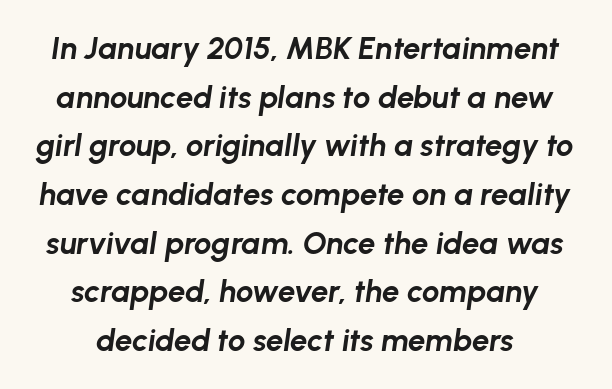
{"italic": "yes", "lean": "right", "slant_degrees": 8, "bold": "yes", "weight": "bold", "width": "normal", "stroke_contrast": "low", "x_height": "medium", "monospaced": "no", "underline": "no", "align": "center", "line_spacing": "normal", "line_spacing_ratio": 1.57, "letter_spacing": "normal", "letter_spacing_em": 0.0, "glyph_px": 31}
